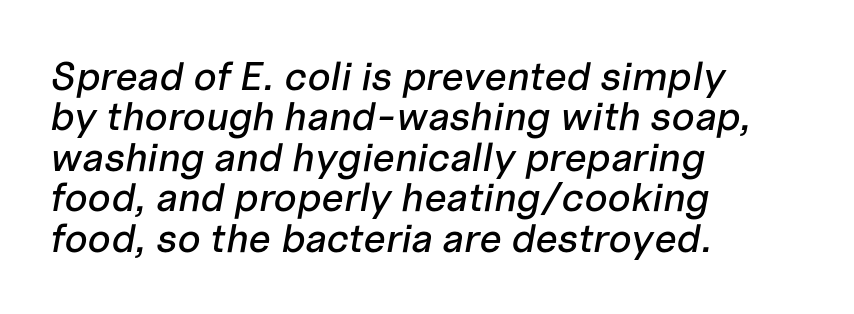
The image shows 40 px text type, italic (leaning right); set left-aligned, tight line spacing (1.01x), normal letter spacing, not underlined; low stroke contrast and a medium x-height.
